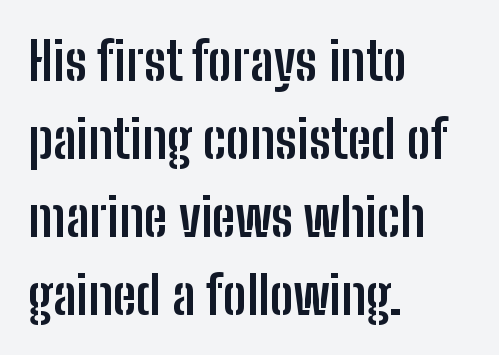
The image shows 53 px semibold, condensed sans-serif type, upright; set left-aligned, normal line spacing (1.47x), normal letter spacing, not underlined; low stroke contrast and a medium x-height.
